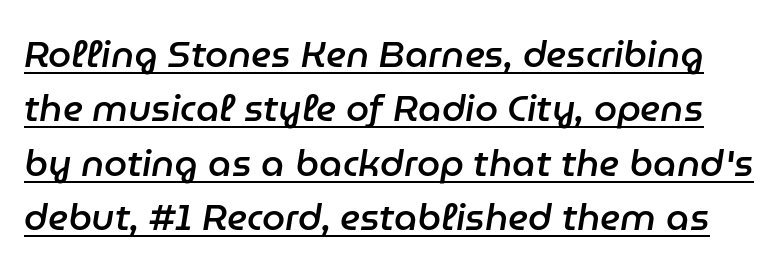
Q: Is the text bold? A: Semi-bold.
Q: Is the text italic (slanted)? A: Yes, it leans right by about 9 degrees.
Q: Is the text underlined? A: Yes.
Q: Is the spacing between letters normal or unusually wide? A: Normal.
Q: Is the spacing between lines tight, normal or loose? A: Normal.
Q: Width (condensed, normal, or wide)? A: Normal.
Q: Stroke contrast? A: Low.
Q: x-height? A: Medium.
Q: Monospaced? A: No.
